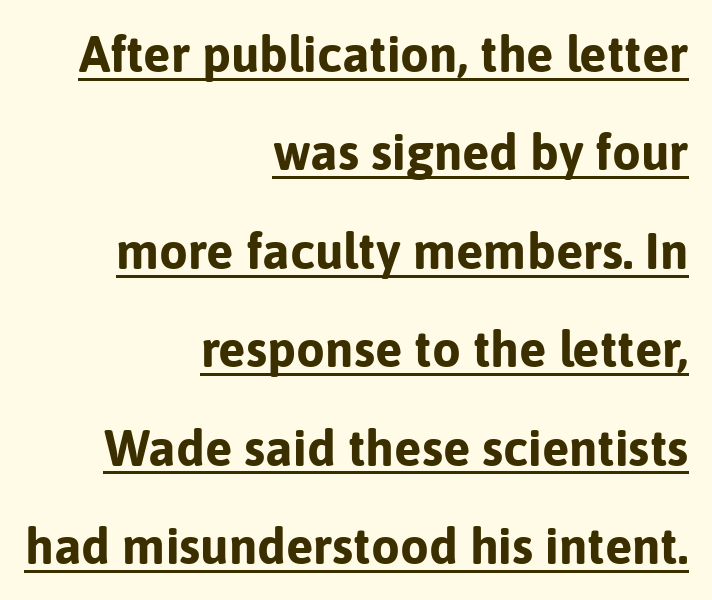
Q: Is the text bold? A: Yes.
Q: Is the text italic (slanted)? A: No, it is upright.
Q: Is the typeface a serif or a sans-serif typeface? A: Sans-serif.
Q: Is the text underlined? A: Yes.
Q: How is the paragraph aligned? A: Right-aligned.
Q: Is the spacing between letters normal or unusually wide? A: Normal.
Q: Is the spacing between lines tight, normal or loose? A: Loose.
Q: Width (condensed, normal, or wide)? A: Normal.
Q: Stroke contrast? A: Low.
Q: x-height? A: Medium.
Q: Monospaced? A: No.
